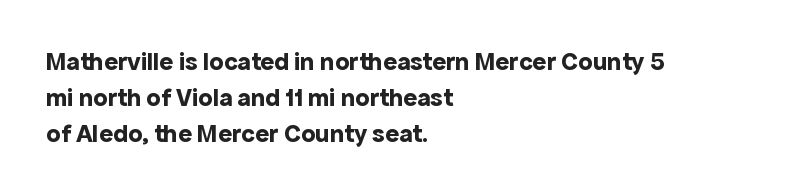
Q: Is the text bold? A: Yes.
Q: Is the text italic (slanted)? A: No, it is upright.
Q: Is the text underlined? A: No.
Q: How is the paragraph aligned? A: Left-aligned.
Q: Is the spacing between letters normal or unusually wide? A: Normal.
Q: Is the spacing between lines tight, normal or loose? A: Normal.
